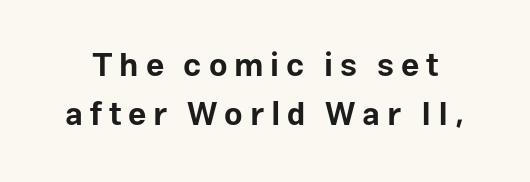
Posture: straight, roman, zero tilt. A typesetter would call this leading conventional body-copy spacing. Pretty heavy lettering here — definitely bold. Observe the absence of serifs on each vertical stroke in this sample. Lines of text with bare space underneath.
